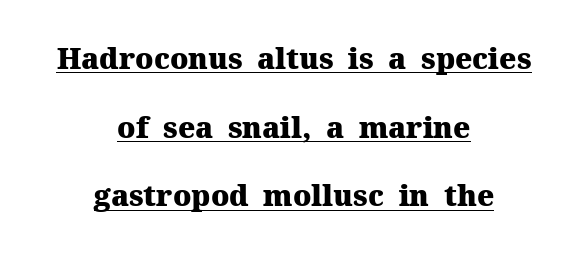
The image shows 29 px heavy serif type, upright; set centered, loose line spacing (2.37x), normal letter spacing, underlined; medium stroke contrast and a medium x-height.
